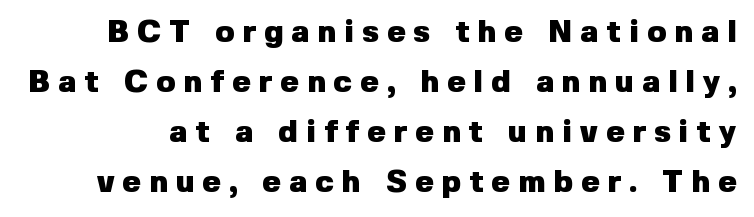
{"serif": "no", "italic": "no", "bold": "yes", "weight": "heavy", "width": "normal", "stroke_contrast": "low", "x_height": "medium", "monospaced": "no", "underline": "no", "line_spacing": "normal", "line_spacing_ratio": 1.61, "letter_spacing": "wide", "letter_spacing_em": 0.26, "glyph_px": 31}
